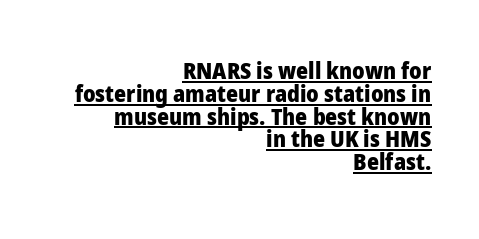
{"italic": "no", "bold": "yes", "underline": "yes", "align": "right", "line_spacing": "tight", "line_spacing_ratio": 0.99, "letter_spacing": "normal", "letter_spacing_em": 0.0, "glyph_px": 23}
